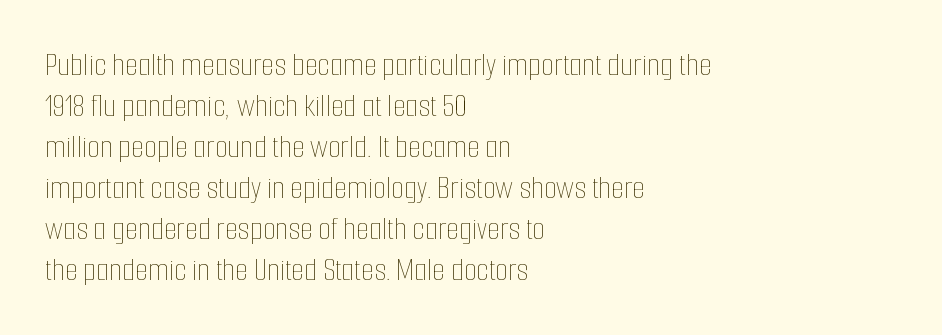
{"italic": "no", "bold": "no", "weight": "thin", "width": "condensed", "stroke_contrast": "low", "x_height": "medium", "monospaced": "no", "underline": "no", "align": "left", "line_spacing_ratio": 1.24, "letter_spacing": "normal", "letter_spacing_em": 0.0, "glyph_px": 33}
